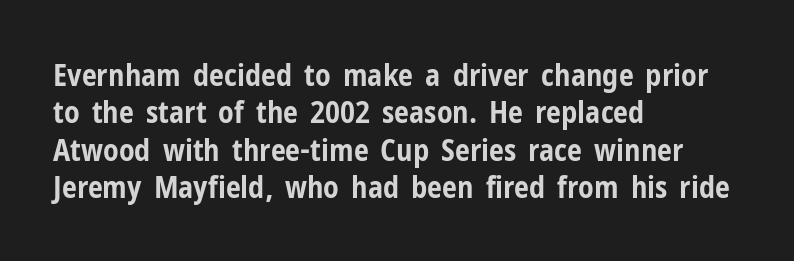
The horizontal fit of the characters is conventional and even. Note: no serifs on the glyphs. The axis of the letterforms is exactly vertical. Letters rest on an invisible, unmarked baseline. These lines are set flush left with a ragged right edge. A typesetter would call this proportional, since set widths differ per character.
